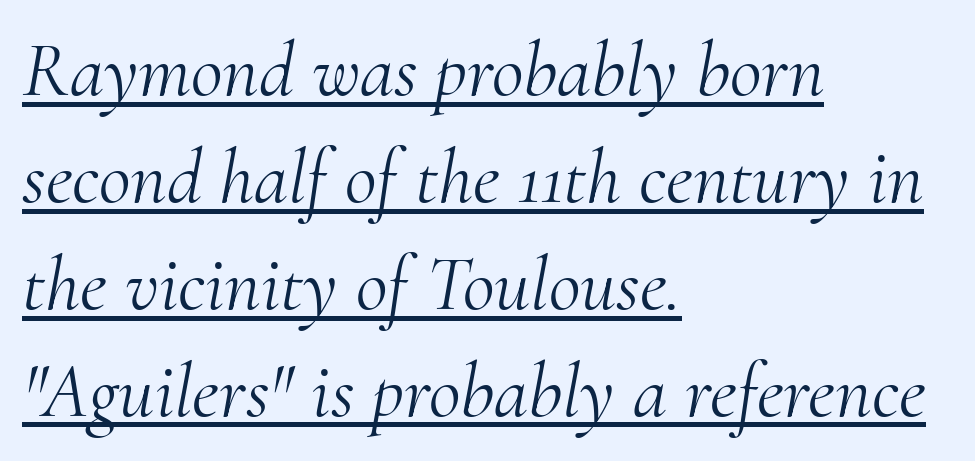
The letters sit at their default tracking, neither squeezed nor spread. Which margin do the lines hug? The left one — the right edge is uneven. Is the type slanted? Yes — the strokes lean at a clear angle. Leading matches the norm, producing a regular column.
